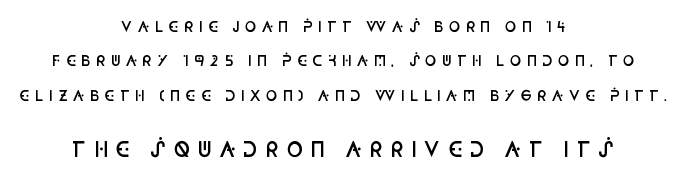
{"italic": "no", "bold": "semi", "underline": "no", "align": "center", "line_spacing": "loose", "line_spacing_ratio": 2.45, "letter_spacing": "wide", "letter_spacing_em": 0.35, "larger_block": "second", "size_ratio": 1.43, "glyph_px": 20}
